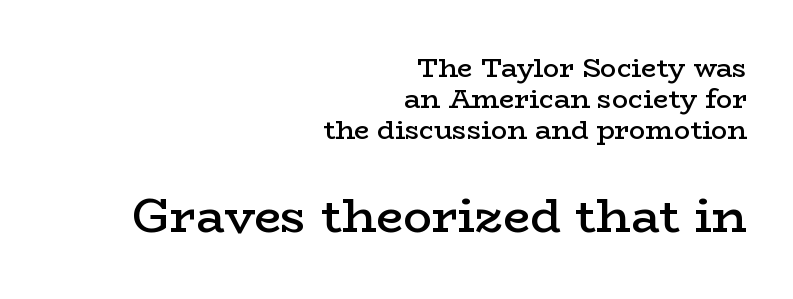
The image shows 48 px semibold, wide serif type, upright; set right-aligned, tight line spacing (1.14x), normal letter spacing, not underlined; the second (bottom) block is 1.78x larger; low stroke contrast and a medium x-height.
